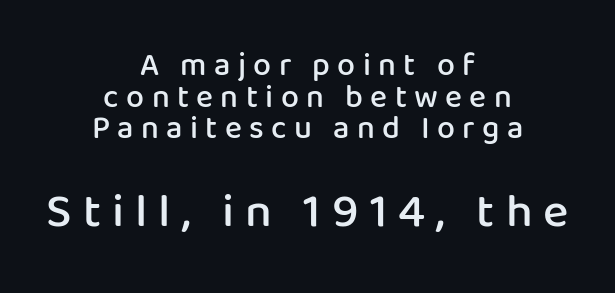
Q: Is the text bold? A: Semi-bold.
Q: Is the text italic (slanted)? A: No, it is upright.
Q: Is the typeface a serif or a sans-serif typeface? A: Sans-serif.
Q: Is the text underlined? A: No.
Q: How is the paragraph aligned? A: Centered.
Q: Is the spacing between letters normal or unusually wide? A: Unusually wide.
Q: Is the spacing between lines tight, normal or loose? A: Tight.
Q: Which block of text is set in a larger size, the first (top) or the second (bottom)? A: The second (bottom) one.
Q: Width (condensed, normal, or wide)? A: Normal.
Q: Stroke contrast? A: Low.
Q: x-height? A: Medium.
Q: Monospaced? A: No.
